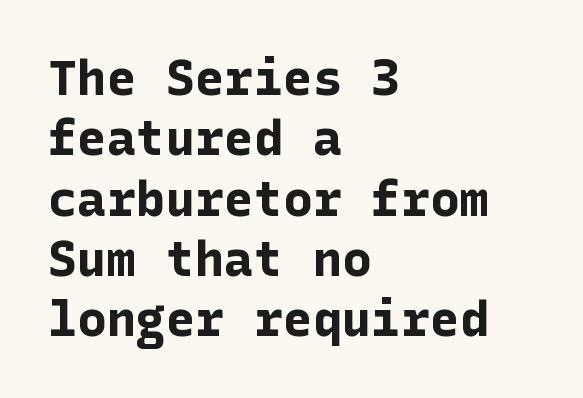
Q: Is the text bold? A: Yes.
Q: Is the text italic (slanted)? A: No, it is upright.
Q: Is the typeface a serif or a sans-serif typeface? A: Sans-serif.
Q: Is the text underlined? A: No.
Q: How is the paragraph aligned? A: Left-aligned.
Q: Is the spacing between letters normal or unusually wide? A: Normal.
Q: Width (condensed, normal, or wide)? A: Normal.
Q: Stroke contrast? A: Low.
Q: x-height? A: Medium.
